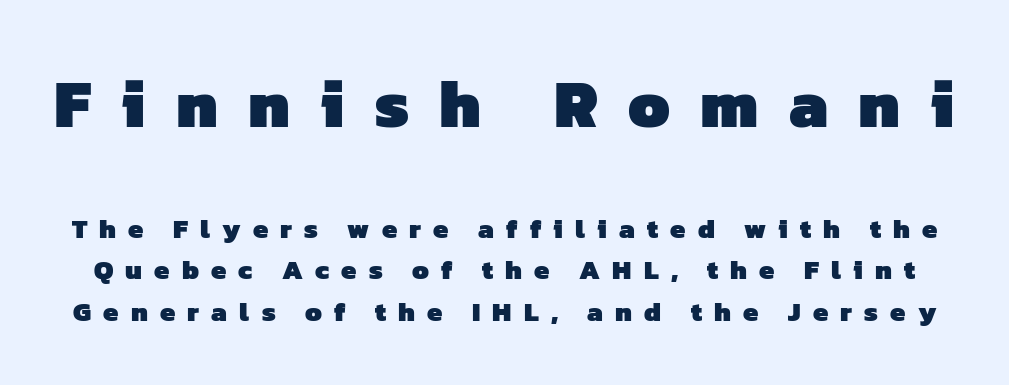
{"serif": "no", "bold": "yes", "weight": "heavy", "width": "normal", "stroke_contrast": "low", "x_height": "medium", "monospaced": "no", "underline": "no", "line_spacing": "normal", "line_spacing_ratio": 1.52, "letter_spacing": "wide", "letter_spacing_em": 0.45, "larger_block": "first", "size_ratio": 2.48, "glyph_px": 67}
